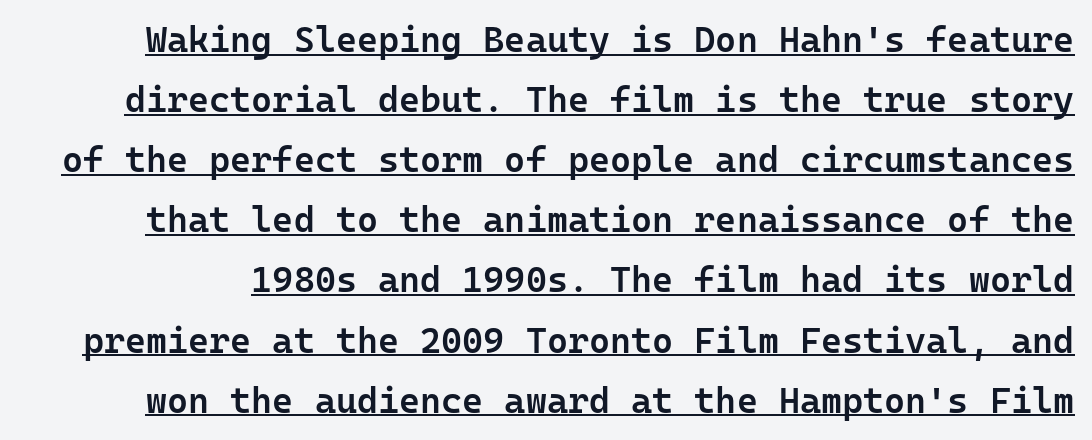
Q: Is the text bold? A: Semi-bold.
Q: Is the text italic (slanted)? A: No, it is upright.
Q: Is the typeface a serif or a sans-serif typeface? A: Sans-serif.
Q: Is the text underlined? A: Yes.
Q: Is the spacing between letters normal or unusually wide? A: Normal.
Q: Is the spacing between lines tight, normal or loose? A: Normal.
Q: Width (condensed, normal, or wide)? A: Normal.
Q: Stroke contrast? A: Low.
Q: x-height? A: Medium.
Q: Monospaced? A: Yes.
